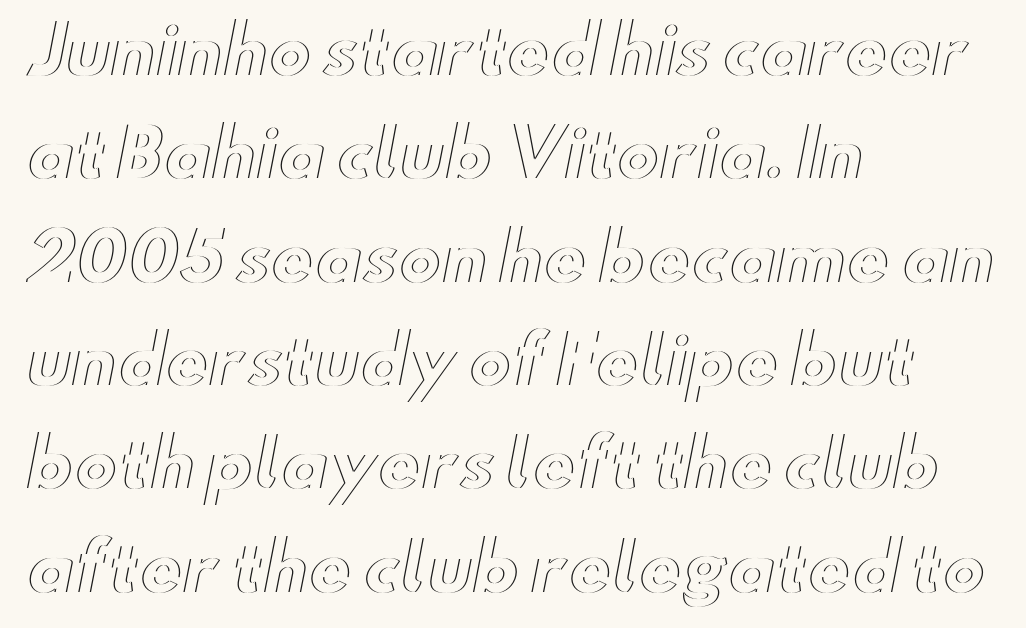
The image shows 65 px wide type; set left-aligned, normal line spacing (1.59x), normal letter spacing, not underlined; a small x-height.
